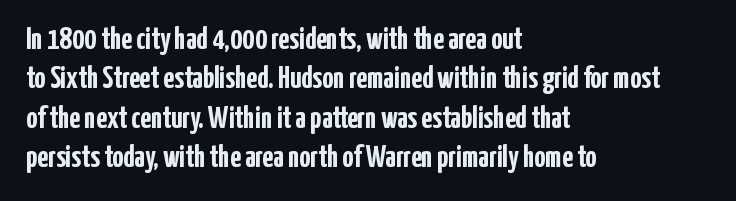
Q: Is the text bold? A: Yes.
Q: Is the text italic (slanted)? A: No, it is upright.
Q: Is the typeface a serif or a sans-serif typeface? A: Sans-serif.
Q: Is the text underlined? A: No.
Q: How is the paragraph aligned? A: Left-aligned.
Q: Is the spacing between letters normal or unusually wide? A: Normal.
Q: Is the spacing between lines tight, normal or loose? A: Normal.
Q: Width (condensed, normal, or wide)? A: Condensed.
Q: Stroke contrast? A: Low.
Q: x-height? A: Medium.
Q: Monospaced? A: No.
